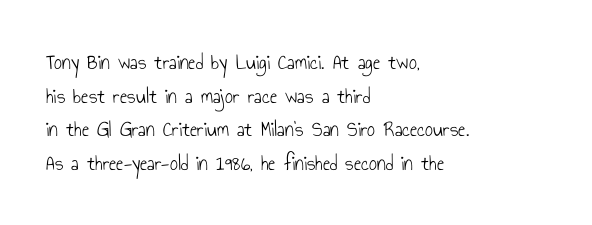
Unbolded letterforms with no extra heft. The letterforms sit shoulder to shoulder at normal distance. Line spacing here is normal. Glance below the letters and you will spot only blank space. Visually the block forms a straight wall on the left and a jagged coastline on the right.
